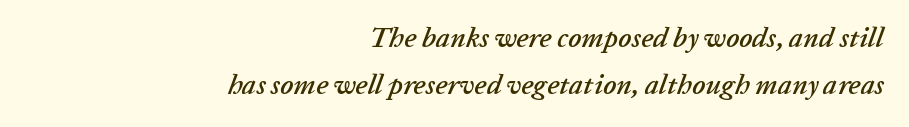
Q: Is the text italic (slanted)? A: Yes, it leans right by about 20 degrees.
Q: Is the text underlined? A: No.
Q: How is the paragraph aligned? A: Right-aligned.
Q: Is the spacing between letters normal or unusually wide? A: Normal.
Q: Is the spacing between lines tight, normal or loose? A: Normal.
Q: Width (condensed, normal, or wide)? A: Normal.
Q: Stroke contrast? A: Low.
Q: x-height? A: Medium.
Q: Monospaced? A: No.
